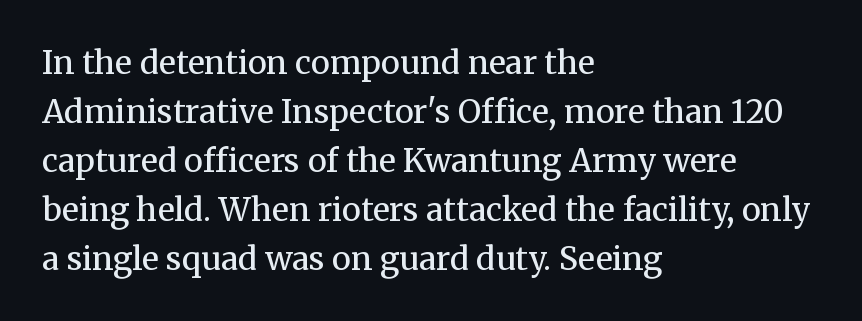
Q: Is the text bold? A: No.
Q: Is the text italic (slanted)? A: No, it is upright.
Q: Is the typeface a serif or a sans-serif typeface? A: Serif.
Q: Is the text underlined? A: No.
Q: How is the paragraph aligned? A: Left-aligned.
Q: Is the spacing between letters normal or unusually wide? A: Normal.
Q: Is the spacing between lines tight, normal or loose? A: Normal.
Q: Width (condensed, normal, or wide)? A: Normal.
Q: Stroke contrast? A: Medium.
Q: x-height? A: Medium.
Q: Monospaced? A: No.
